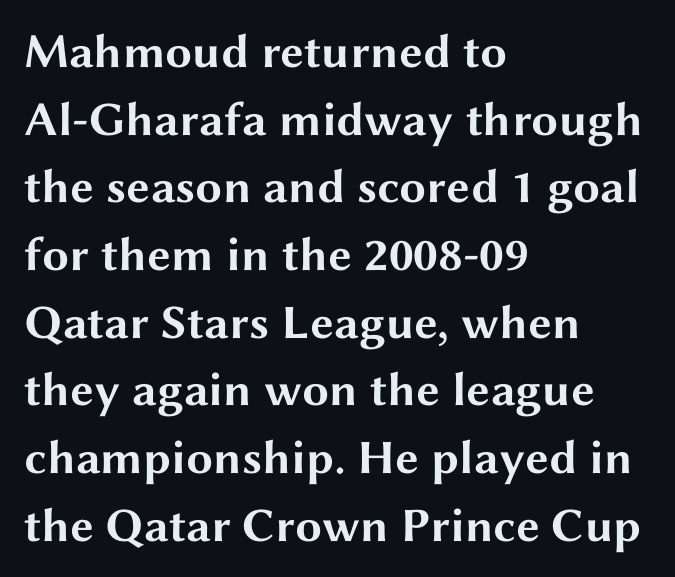
{"serif": "no", "italic": "no", "bold": "yes", "weight": "bold", "width": "wide", "stroke_contrast": "medium", "x_height": "medium", "monospaced": "no", "underline": "no", "align": "left", "line_spacing": "normal", "line_spacing_ratio": 1.41, "letter_spacing": "normal", "letter_spacing_em": 0.0, "glyph_px": 48}
